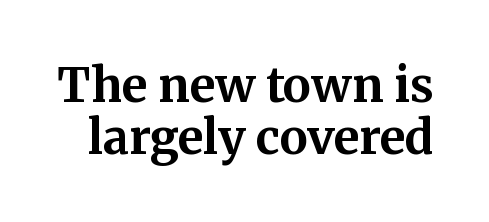
Q: Is the text bold? A: Yes.
Q: Is the text italic (slanted)? A: No, it is upright.
Q: Is the typeface a serif or a sans-serif typeface? A: Serif.
Q: Is the text underlined? A: No.
Q: Is the spacing between letters normal or unusually wide? A: Normal.
Q: Is the spacing between lines tight, normal or loose? A: Tight.
Q: Width (condensed, normal, or wide)? A: Normal.
Q: Stroke contrast? A: Medium.
Q: x-height? A: Medium.
Q: Monospaced? A: No.
